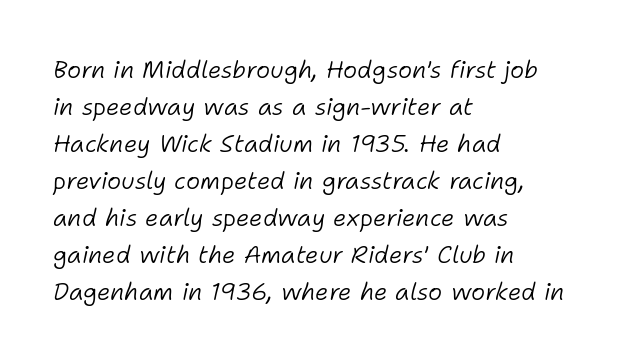
Q: Is the text bold? A: No.
Q: Is the text italic (slanted)? A: Yes, it leans right by about 11 degrees.
Q: Is the text underlined? A: No.
Q: How is the paragraph aligned? A: Left-aligned.
Q: Is the spacing between letters normal or unusually wide? A: Normal.
Q: Is the spacing between lines tight, normal or loose? A: Normal.
